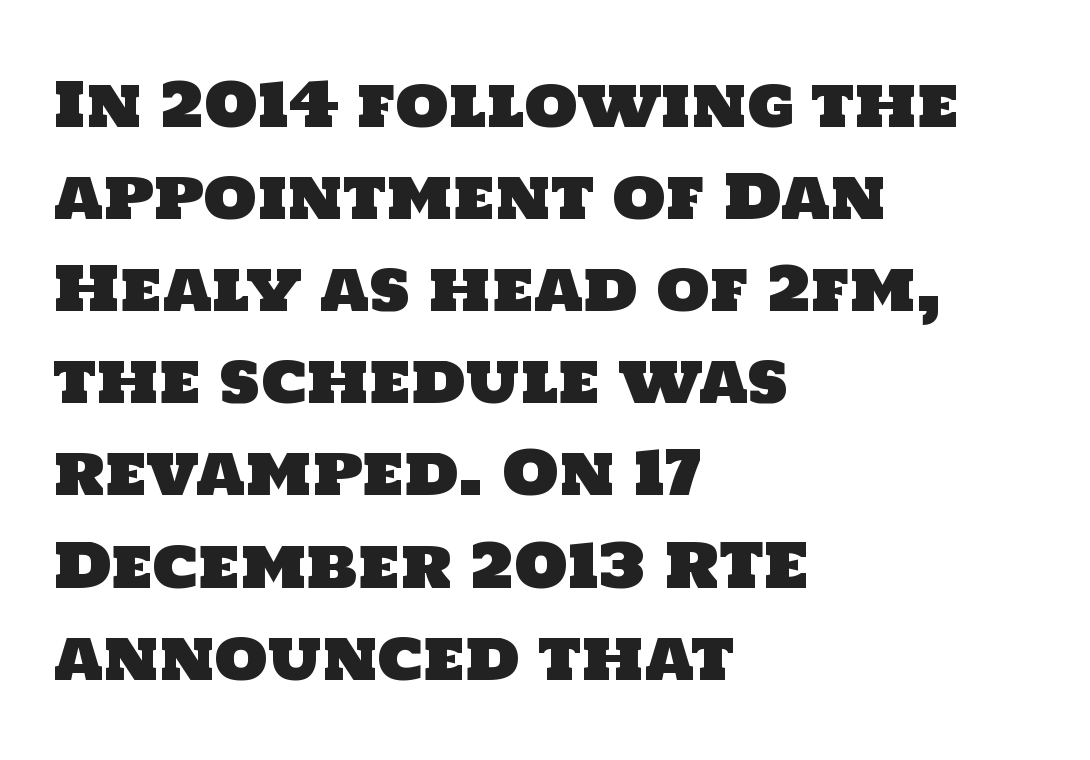
The image shows 61 px sans-serif type; set left-aligned, normal line spacing (1.51x), normal letter spacing, not underlined; low stroke contrast and a large x-height.
